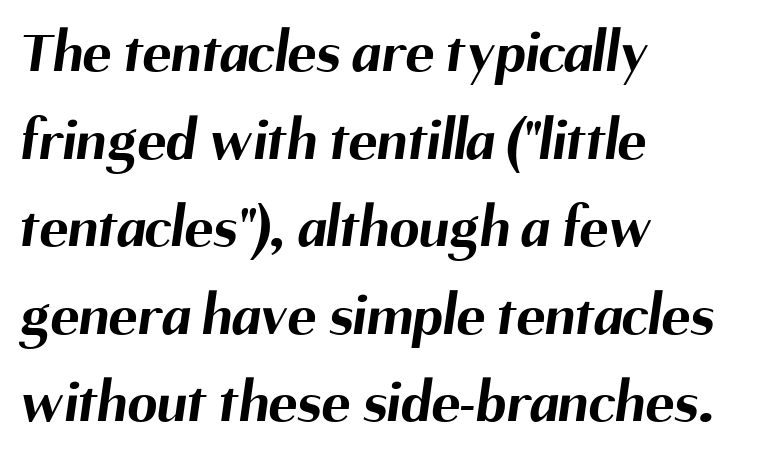
{"serif": "no", "bold": "yes", "weight": "bold", "width": "normal", "stroke_contrast": "medium", "x_height": "medium", "monospaced": "no", "underline": "no", "align": "left", "line_spacing": "normal", "line_spacing_ratio": 1.46, "letter_spacing": "normal", "letter_spacing_em": 0.0, "glyph_px": 60}
